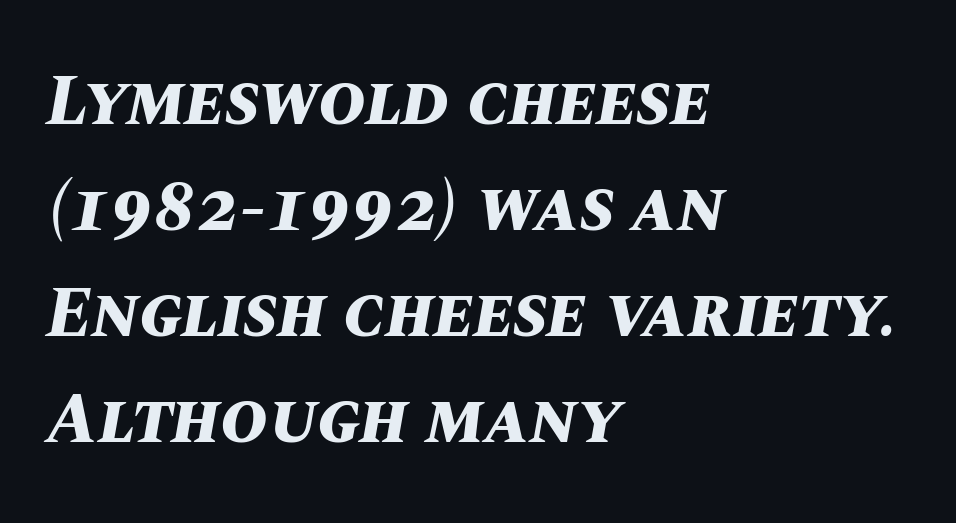
Q: Is the text bold? A: Yes.
Q: Is the text italic (slanted)? A: Yes, it leans right by about 10 degrees.
Q: Is the text underlined? A: No.
Q: How is the paragraph aligned? A: Left-aligned.
Q: Is the spacing between letters normal or unusually wide? A: Normal.
Q: Is the spacing between lines tight, normal or loose? A: Normal.
Q: Width (condensed, normal, or wide)? A: Normal.
Q: Stroke contrast? A: Medium.
Q: x-height? A: Large.
Q: Monospaced? A: No.
